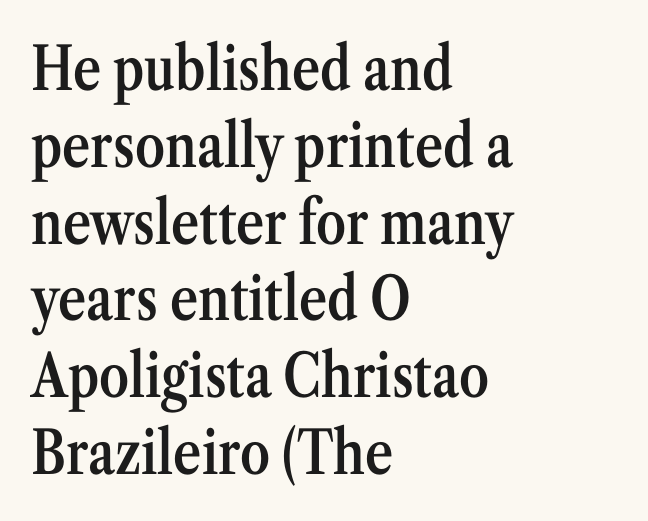
Q: Is the text bold? A: Semi-bold.
Q: Is the text italic (slanted)? A: No, it is upright.
Q: Is the typeface a serif or a sans-serif typeface? A: Serif.
Q: Is the text underlined? A: No.
Q: How is the paragraph aligned? A: Left-aligned.
Q: Is the spacing between letters normal or unusually wide? A: Normal.
Q: Is the spacing between lines tight, normal or loose? A: Normal.
Q: Width (condensed, normal, or wide)? A: Condensed.
Q: Stroke contrast? A: Medium.
Q: x-height? A: Medium.
Q: Monospaced? A: No.
